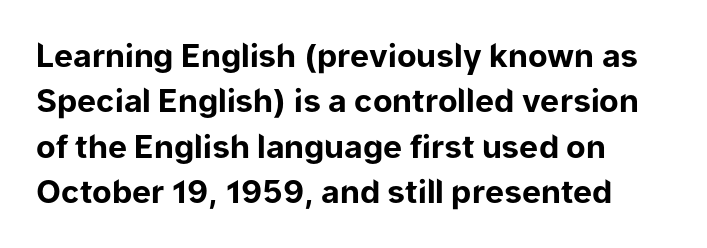
The image shows 32 px bold sans-serif type, upright; set left-aligned, normal line spacing (1.42x), normal letter spacing, not underlined; low stroke contrast and a medium x-height.
